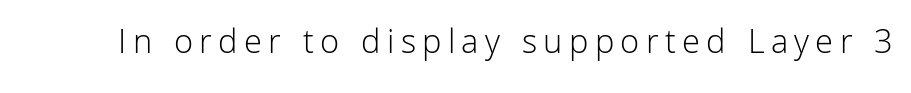
The image shows 35 px light sans-serif type, upright; set not underlined; low stroke contrast and a medium x-height.
